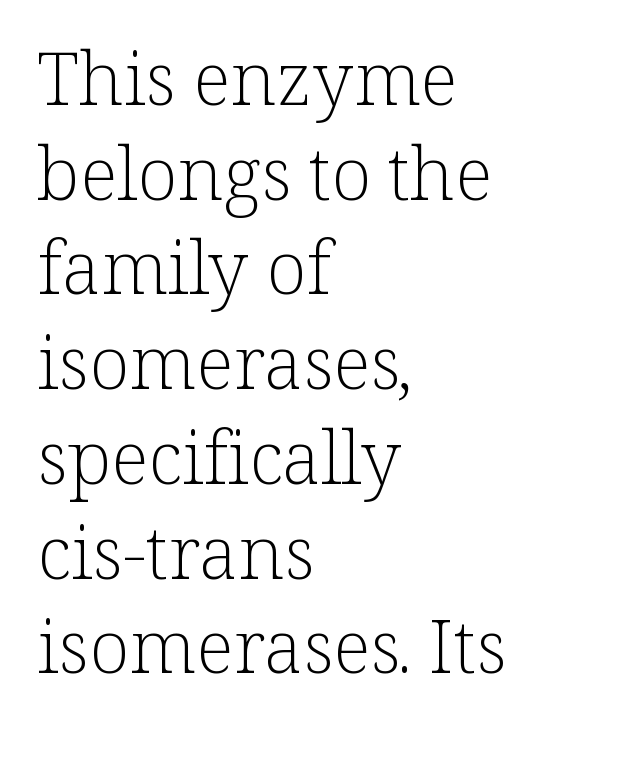
Each stroke keeps to a modest, everyday thickness or less. Normally led — the rows are evenly, conventionally spaced. Yep, those are serifs on the letters. This rendering leaves character spacing at its baseline value. Casual observation: everything's shoved over to the left.
